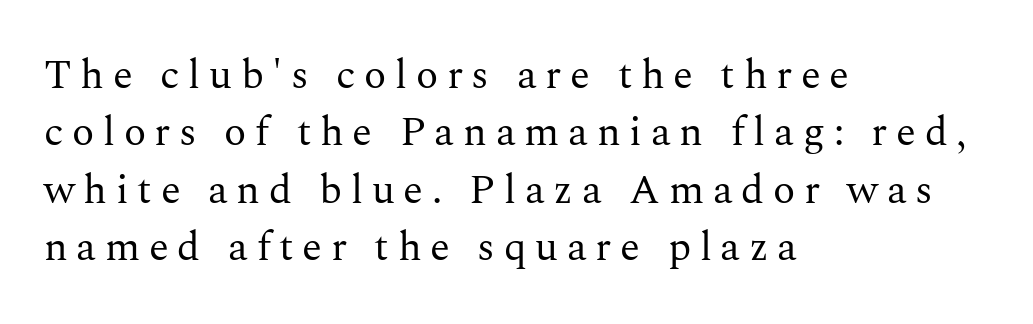
Does the leading feel generous? No, just average. Varying glyph widths throughout — classic text-font behaviour. Counters stay open thanks to moderate or lighter strokes. Glance below the letters and you will spot only blank space.
